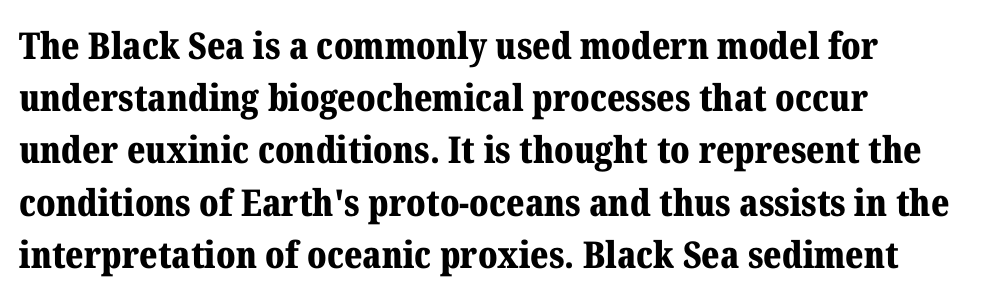
Q: Is the text bold? A: Yes.
Q: Is the text italic (slanted)? A: No, it is upright.
Q: Is the typeface a serif or a sans-serif typeface? A: Serif.
Q: Is the text underlined? A: No.
Q: How is the paragraph aligned? A: Left-aligned.
Q: Is the spacing between letters normal or unusually wide? A: Normal.
Q: Is the spacing between lines tight, normal or loose? A: Normal.
Q: Width (condensed, normal, or wide)? A: Normal.
Q: Stroke contrast? A: Medium.
Q: x-height? A: Medium.
Q: Monospaced? A: No.
